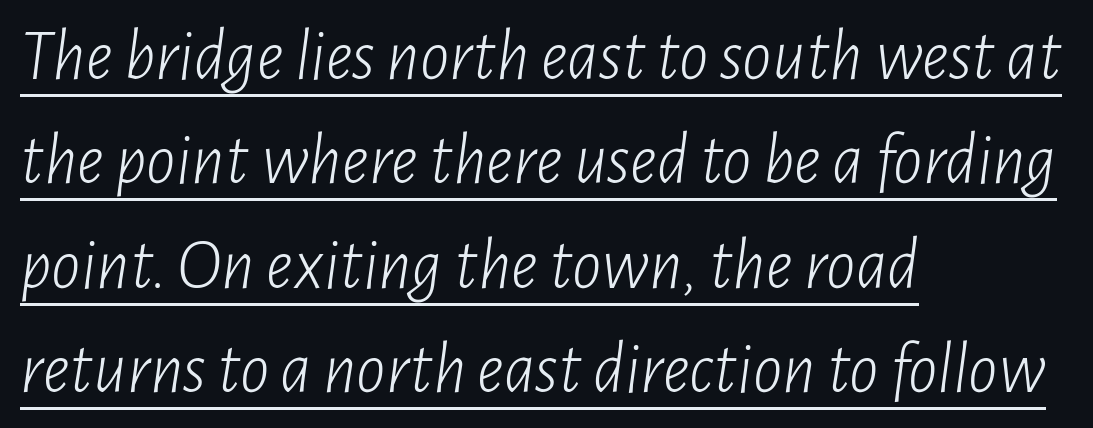
Q: Is the text bold? A: No.
Q: Is the text italic (slanted)? A: Yes, it leans right by about 7 degrees.
Q: Is the text underlined? A: Yes.
Q: How is the paragraph aligned? A: Left-aligned.
Q: Is the spacing between letters normal or unusually wide? A: Normal.
Q: Is the spacing between lines tight, normal or loose? A: Normal.
Q: Width (condensed, normal, or wide)? A: Condensed.
Q: Stroke contrast? A: Low.
Q: x-height? A: Medium.
Q: Monospaced? A: No.
